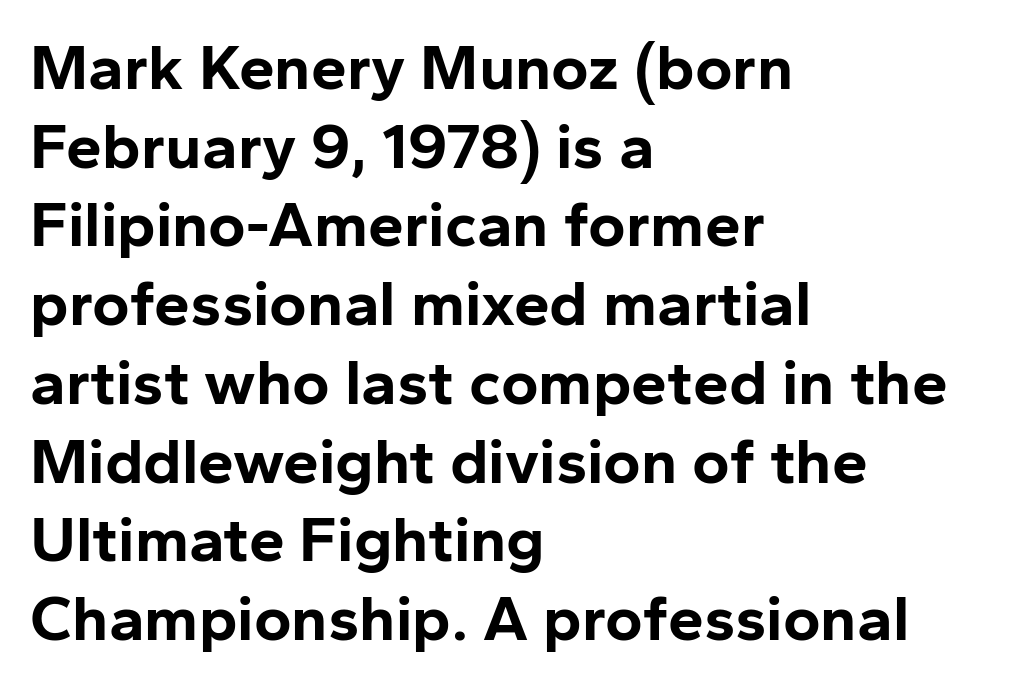
The image shows 64 px bold sans-serif type, upright; set left-aligned, line spacing 1.23x, normal letter spacing, not underlined; low stroke contrast and a medium x-height.
